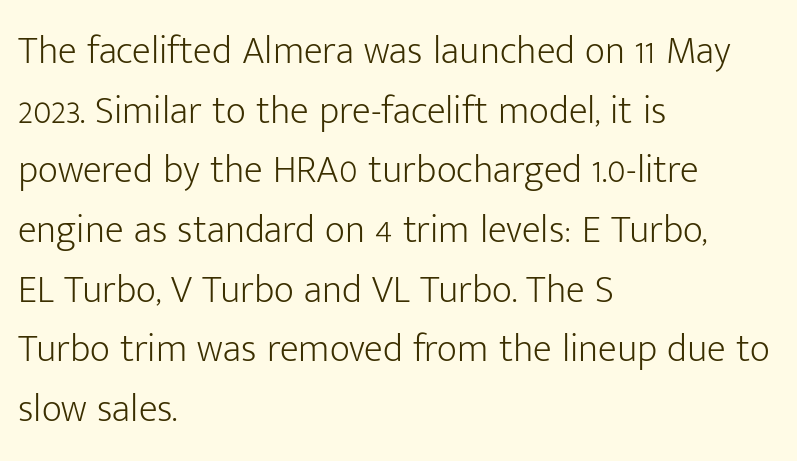
Q: Is the text bold? A: No.
Q: Is the text italic (slanted)? A: No, it is upright.
Q: Is the typeface a serif or a sans-serif typeface? A: Sans-serif.
Q: Is the text underlined? A: No.
Q: How is the paragraph aligned? A: Left-aligned.
Q: Is the spacing between letters normal or unusually wide? A: Normal.
Q: Is the spacing between lines tight, normal or loose? A: Normal.
Q: Width (condensed, normal, or wide)? A: Normal.
Q: Stroke contrast? A: Low.
Q: x-height? A: Medium.
Q: Monospaced? A: No.
